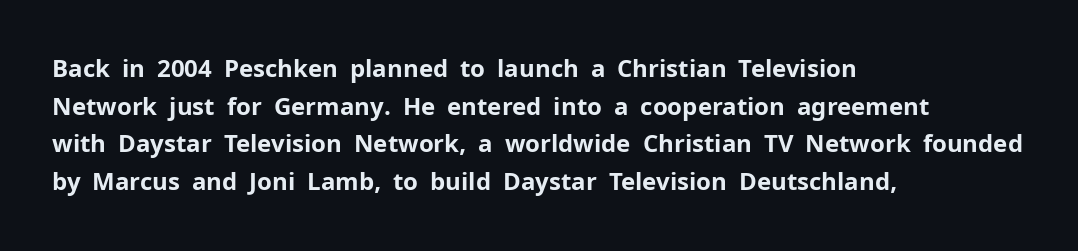
Heavy, bold letterforms. Quick note: underline off. The space between consecutive lines is moderate. This is roman type, the default non-slanted kind. The compositor pushed each line to the left boundary.
